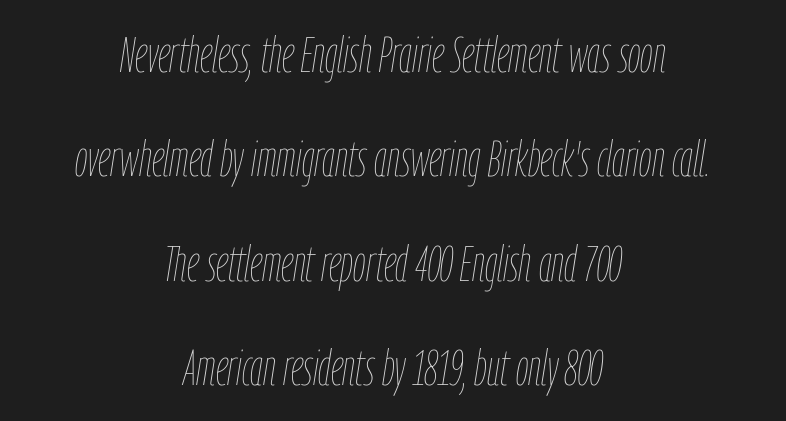
{"italic": "yes", "lean": "right", "slant_degrees": 9, "bold": "no", "weight": "thin", "width": "condensed", "stroke_contrast": "low", "x_height": "medium", "monospaced": "no", "underline": "no", "align": "center", "line_spacing": "loose", "line_spacing_ratio": 2.09, "letter_spacing": "normal", "letter_spacing_em": 0.0, "glyph_px": 50}
